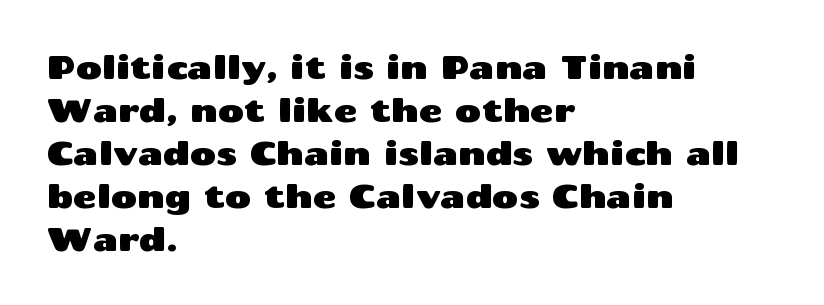
{"serif": "no", "italic": "no", "width": "wide", "stroke_contrast": "medium", "x_height": "medium", "monospaced": "no", "underline": "no", "align": "left", "line_spacing": "normal", "line_spacing_ratio": 1.34, "letter_spacing": "normal", "letter_spacing_em": 0.0, "glyph_px": 32}
